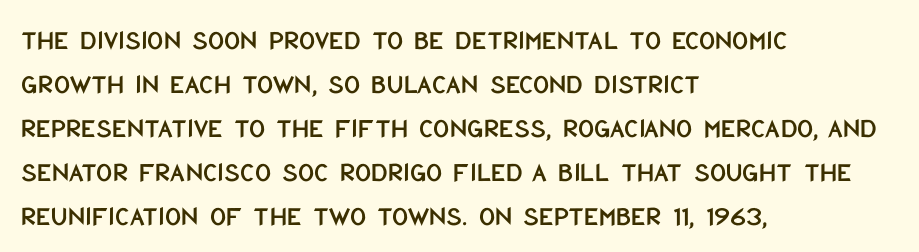
{"serif": "no", "italic": "no", "width": "condensed", "stroke_contrast": "low", "x_height": "large", "monospaced": "no", "underline": "no", "align": "left", "line_spacing": "normal", "line_spacing_ratio": 1.57, "letter_spacing": "normal", "letter_spacing_em": 0.0, "glyph_px": 28}
